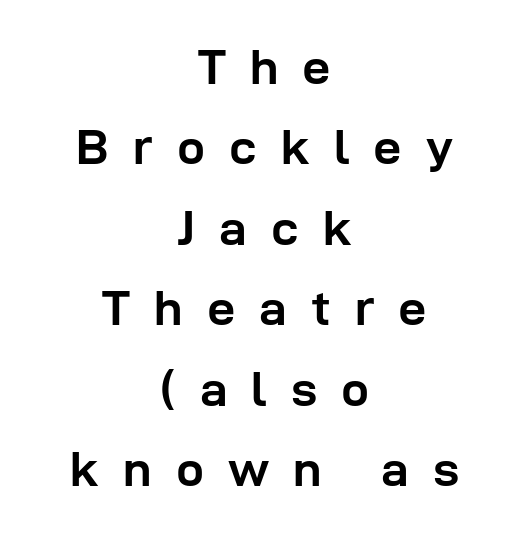
Q: Is the text bold? A: Yes.
Q: Is the text italic (slanted)? A: No, it is upright.
Q: Is the typeface a serif or a sans-serif typeface? A: Sans-serif.
Q: Is the text underlined? A: No.
Q: How is the paragraph aligned? A: Centered.
Q: Is the spacing between letters normal or unusually wide? A: Unusually wide.
Q: Is the spacing between lines tight, normal or loose? A: Normal.
Q: Width (condensed, normal, or wide)? A: Normal.
Q: Stroke contrast? A: Low.
Q: x-height? A: Medium.
Q: Monospaced? A: No.
